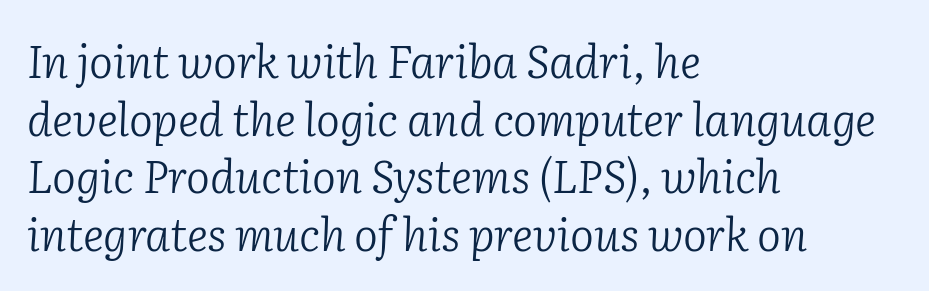
{"serif": "yes", "italic": "yes", "lean": "right", "slant_degrees": 2, "bold": "no", "weight": "light", "width": "normal", "stroke_contrast": "low", "x_height": "medium", "monospaced": "no", "underline": "no", "align": "left", "line_spacing": "normal", "line_spacing_ratio": 1.28, "letter_spacing": "normal", "letter_spacing_em": 0.0, "glyph_px": 45}
